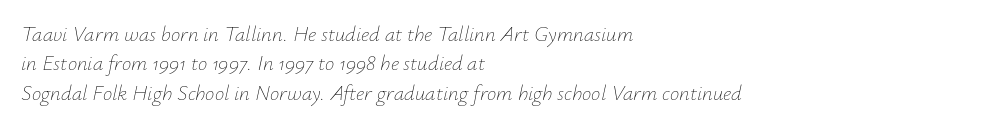
Compared with ordinary roman type, these characters are visibly tilted. Tracking here is standard; glyphs follow each other at the usual distance. Words float on clear page, feet unadorned. These lines sit exactly where default settings would place them.
